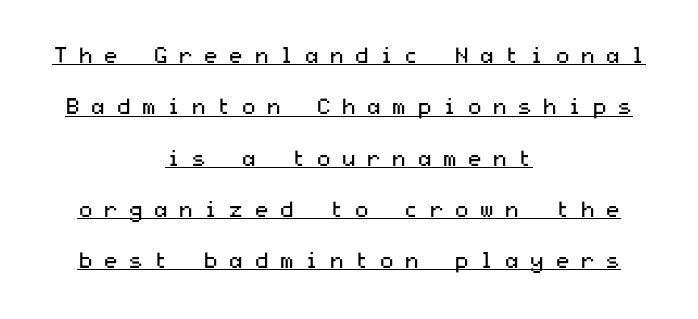
The image shows 22 px text type, upright; set centered, loose line spacing (2.33x), unusually wide letter spacing (+0.44 em), underlined.
